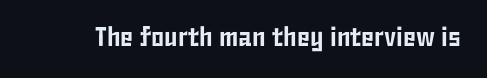
The image shows 27 px text type, upright; set normal letter spacing, not underlined.
